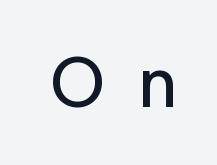
The image shows 70 px sans-serif type, upright; set unusually wide letter spacing (+0.46 em), not underlined; low stroke contrast and a medium x-height.
